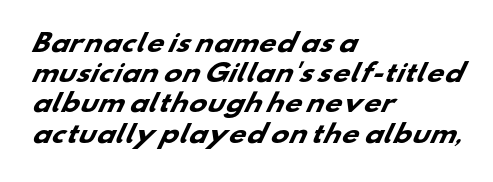
Q: Is the text bold? A: Yes.
Q: Is the text underlined? A: No.
Q: How is the paragraph aligned? A: Left-aligned.
Q: Is the spacing between letters normal or unusually wide? A: Normal.
Q: Is the spacing between lines tight, normal or loose? A: Normal.
